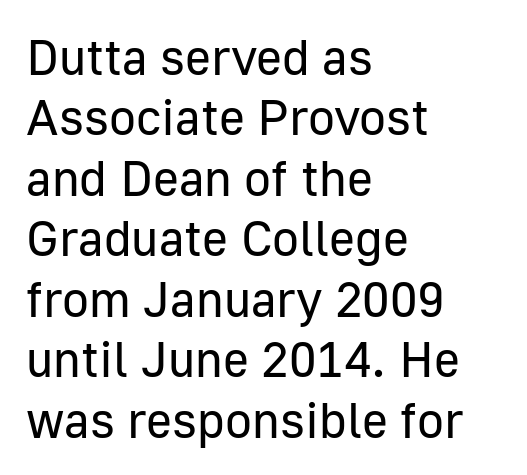
{"serif": "no", "italic": "no", "bold": "no", "weight": "regular", "width": "normal", "stroke_contrast": "low", "x_height": "medium", "monospaced": "no", "underline": "no", "align": "left", "line_spacing_ratio": 1.21, "letter_spacing": "normal", "letter_spacing_em": 0.0, "glyph_px": 50}
